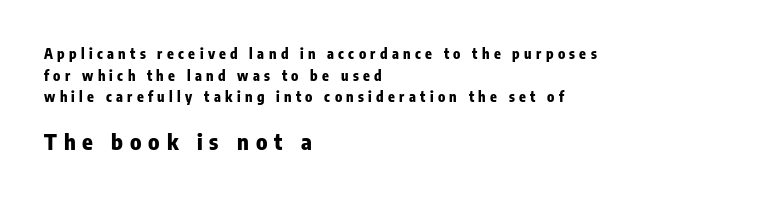
The image shows 22 px bold type, upright; set left-aligned, normal line spacing (1.55x), unusually wide letter spacing (+0.31 em), not underlined; the second (bottom) block is 1.57x larger.
